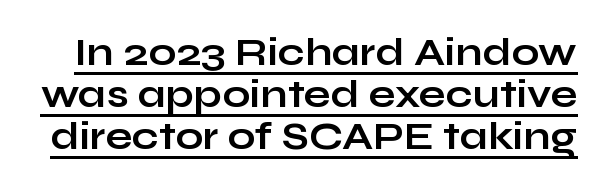
Q: Is the text bold? A: Yes.
Q: Is the text italic (slanted)? A: No, it is upright.
Q: Is the typeface a serif or a sans-serif typeface? A: Sans-serif.
Q: Is the text underlined? A: Yes.
Q: Is the spacing between letters normal or unusually wide? A: Normal.
Q: Is the spacing between lines tight, normal or loose? A: Tight.
Q: Width (condensed, normal, or wide)? A: Wide.
Q: Stroke contrast? A: Low.
Q: x-height? A: Medium.
Q: Monospaced? A: No.
